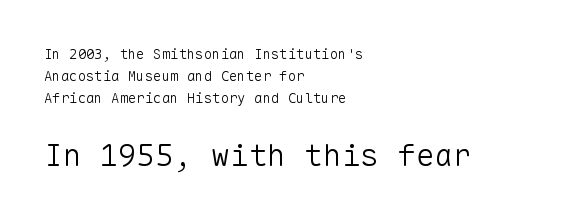
The image shows 31 px light sans-serif type, upright, monospaced; set left-aligned, normal line spacing (1.56x), normal letter spacing, not underlined; the second (bottom) block is 2.21x larger; low stroke contrast and a medium x-height.
